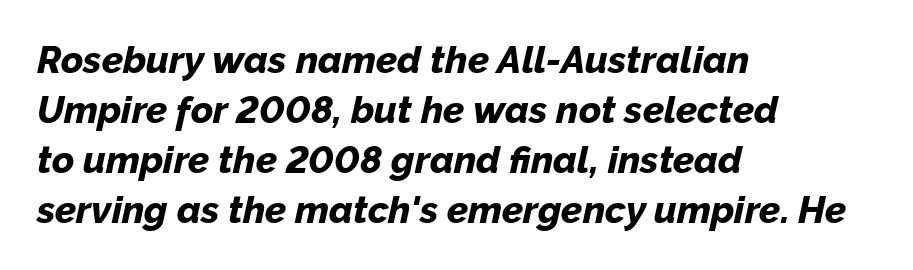
The image shows 38 px bold type, italic (leaning right); set left-aligned, normal line spacing (1.32x), normal letter spacing, not underlined; low stroke contrast and a medium x-height.
